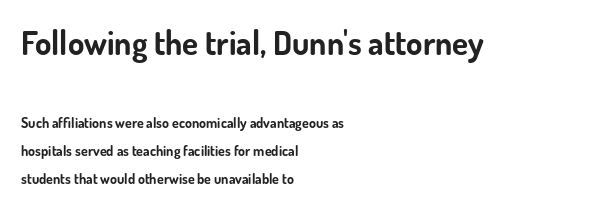
The image shows 33 px bold sans-serif type, upright; set left-aligned, loose line spacing (2.0x), normal letter spacing, not underlined; the first (top) block is 2.36x larger; low stroke contrast and a small x-height.
